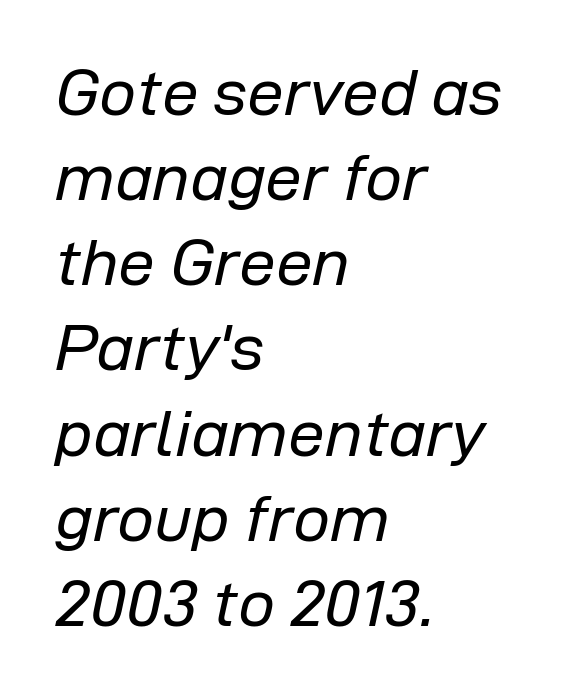
{"italic": "yes", "lean": "right", "slant_degrees": 12, "bold": "no", "weight": "regular", "width": "normal", "stroke_contrast": "low", "x_height": "medium", "monospaced": "no", "underline": "no", "align": "left", "line_spacing": "normal", "line_spacing_ratio": 1.29, "letter_spacing": "normal", "letter_spacing_em": 0.0, "glyph_px": 66}
